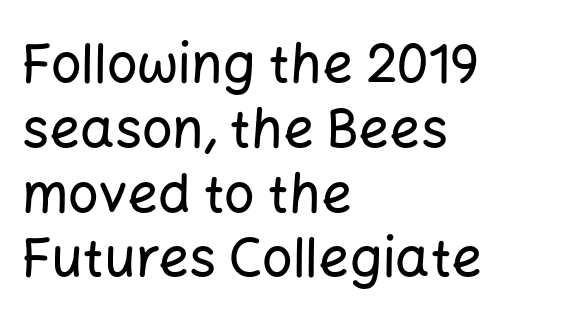
The passage shown is typed in a proportional face where columns would drift. Alignment: flush left. Observe the ordinary spacing: letters are neighbours, not strangers. A roman cut, with each character standing at attention. No feet cap the strokes, marking this as sans-serif type.
